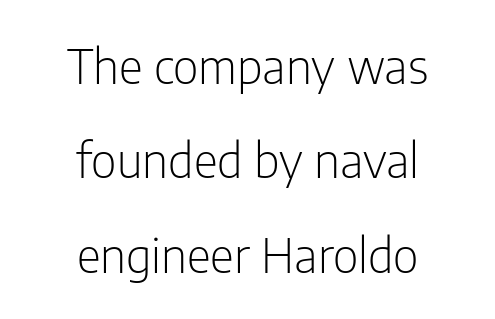
{"serif": "no", "italic": "no", "bold": "no", "weight": "light", "width": "condensed", "stroke_contrast": "low", "x_height": "medium", "monospaced": "no", "underline": "no", "align": "center", "line_spacing": "loose", "line_spacing_ratio": 2.01, "letter_spacing": "normal", "letter_spacing_em": 0.0, "glyph_px": 47}
